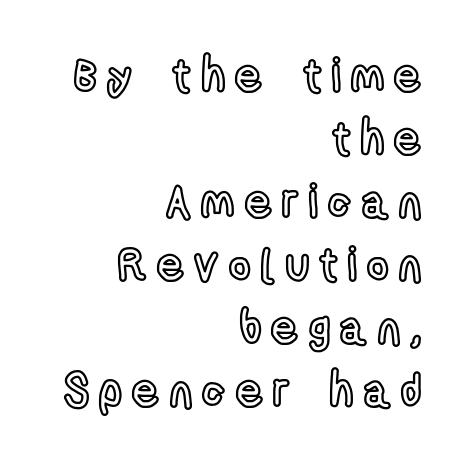
The area under the type is left untouched. Every character sits straight up, as roman type does. The passage shown has open, widely tracked lettering throughout. Think of a printed novel: that variable character pitch is what you see here. Visually the block forms a straight wall on the right and a jagged coastline on the left.
